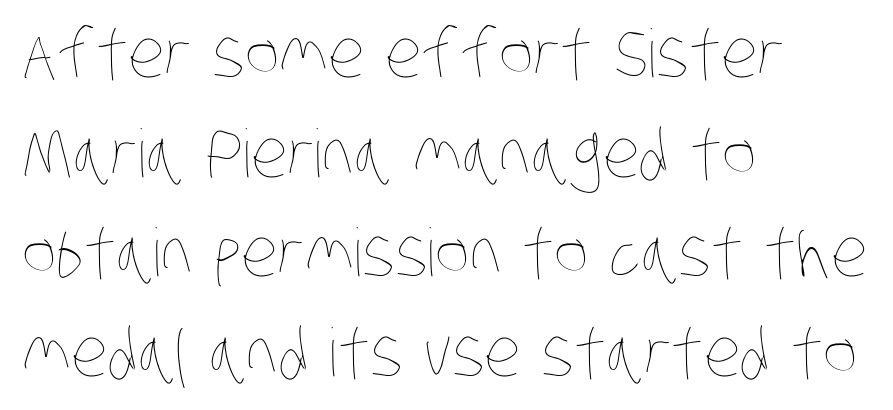
The image shows 66 px thin, condensed type; set left-aligned, normal line spacing (1.51x), normal letter spacing, not underlined; low stroke contrast and a large x-height.
